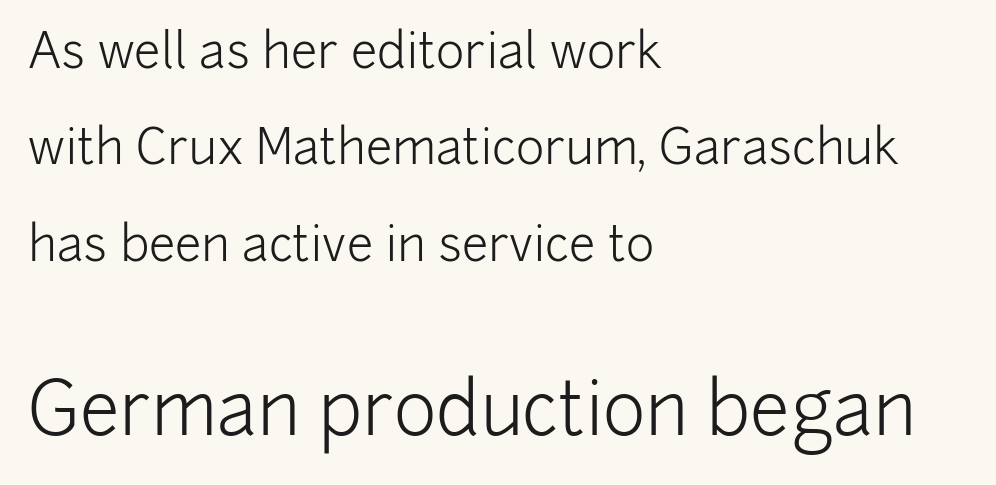
The image shows 72 px light sans-serif type, upright; set left-aligned, loose line spacing (2.01x), normal letter spacing, not underlined; the second (bottom) block is 1.5x larger; low stroke contrast and a medium x-height.
